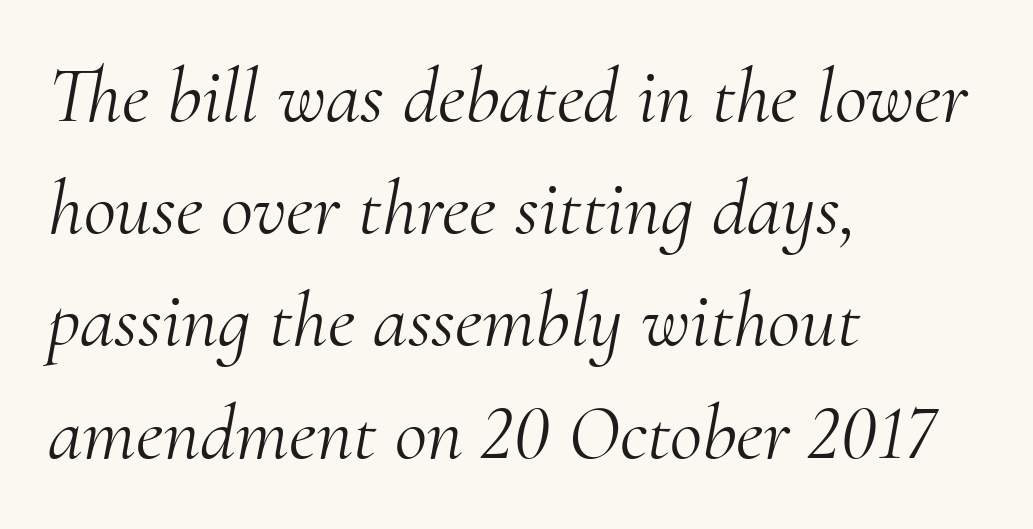
Q: Is the text bold? A: No.
Q: Is the text italic (slanted)? A: Yes, it leans right by about 10 degrees.
Q: Is the typeface a serif or a sans-serif typeface? A: Serif.
Q: Is the text underlined? A: No.
Q: How is the paragraph aligned? A: Left-aligned.
Q: Is the spacing between letters normal or unusually wide? A: Normal.
Q: Is the spacing between lines tight, normal or loose? A: Normal.
Q: Width (condensed, normal, or wide)? A: Normal.
Q: Stroke contrast? A: Medium.
Q: x-height? A: Small.
Q: Monospaced? A: No.
